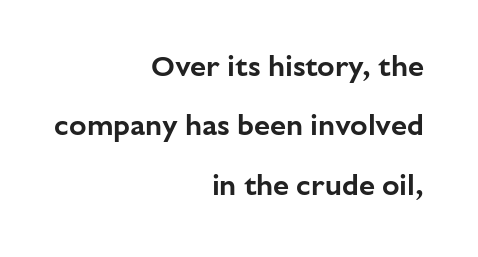
{"serif": "no", "italic": "no", "width": "normal", "stroke_contrast": "low", "x_height": "medium", "monospaced": "no", "underline": "no", "align": "right", "line_spacing": "loose", "line_spacing_ratio": 2.05, "letter_spacing": "normal", "letter_spacing_em": 0.0, "glyph_px": 29}
